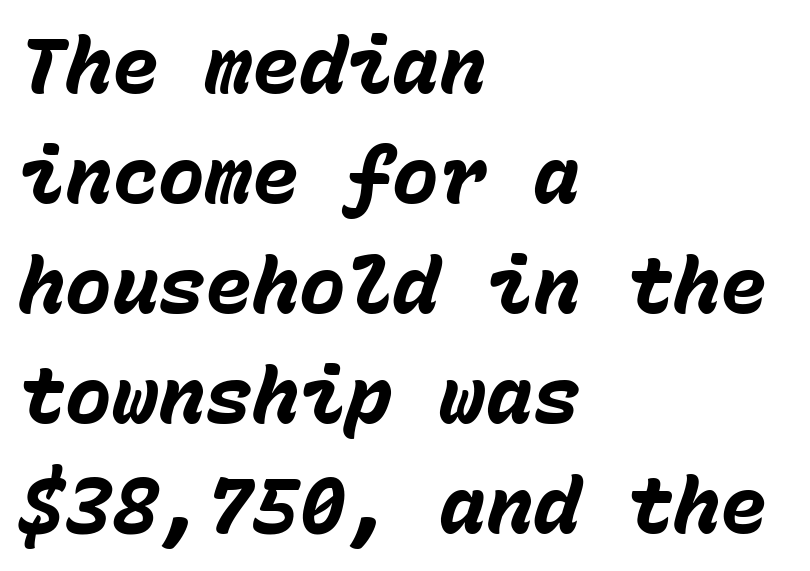
The image shows 78 px heavy type, italic (leaning right), monospaced; set left-aligned, normal line spacing (1.41x), normal letter spacing, not underlined; low stroke contrast and a medium x-height.
